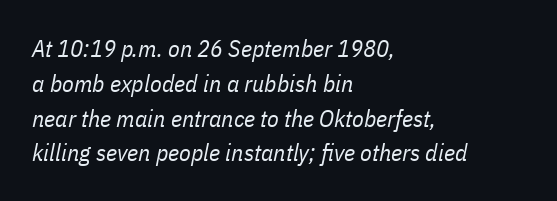
{"italic": "yes", "lean": "right", "slant_degrees": 11, "bold": "no", "underline": "no", "align": "left", "line_spacing": "normal", "line_spacing_ratio": 1.45, "letter_spacing": "normal", "letter_spacing_em": 0.0, "glyph_px": 24}
